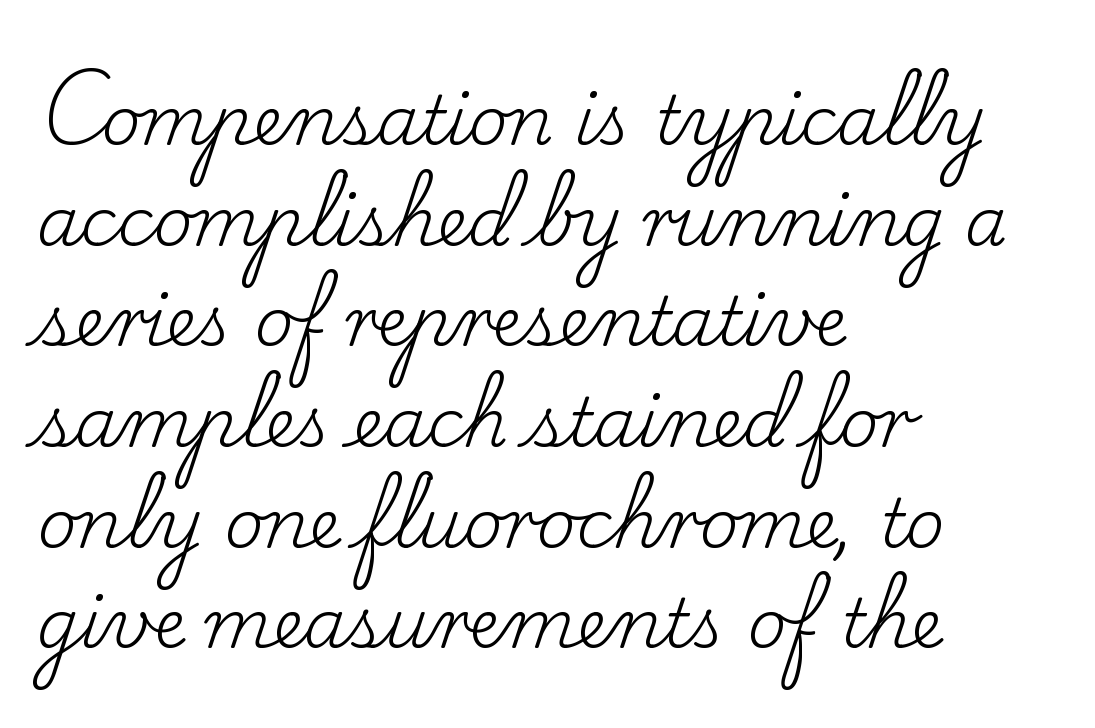
The passage shown is not bold in any degree. The lines sit at an ordinary, default distance from one another. Looks like regular typesetting: each glyph gets only the width it needs. The tracking reads as untouched default to a designer's eye. Short and long lines alike share a common starting point at left.
